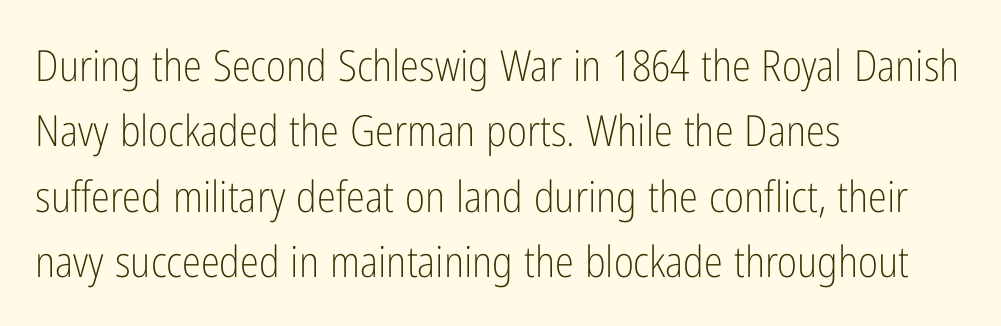
The typeface chosen for these lines omits serifs. Do the characters align in a grid? No, the font is proportional. The lines sit at an ordinary, default distance from one another. The zone under the glyphs is completely vacant.
